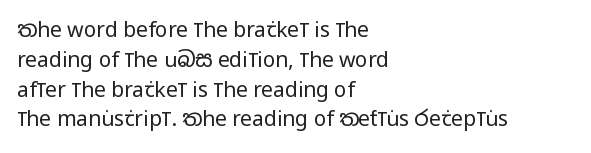
Quick note: interline space is typical. Nothing unusual about the tracking: characters are spaced as the font intends. Unmarked baselines from the first word to the last. No italicization has been applied; the sample stays upright.
